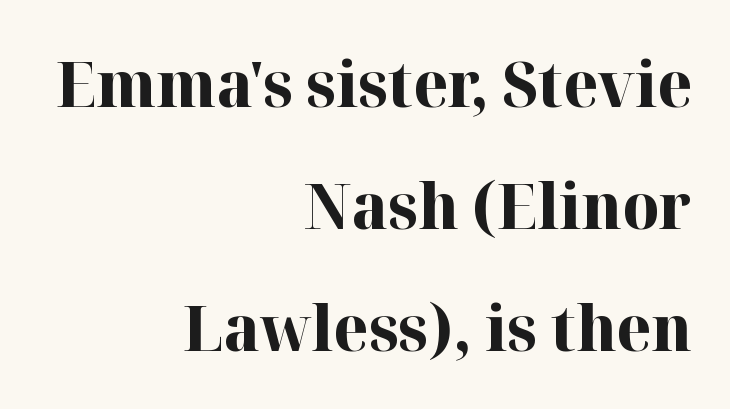
Each letter keeps its own natural width here, so spacing adapts to shape. Underlining? Definitely not there. Letterform terminals end in serifs throughout the passage. Short note: letters normally spaced.
